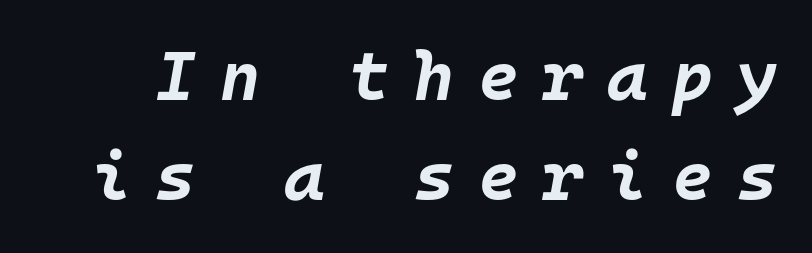
{"italic": "yes", "lean": "right", "slant_degrees": 10, "bold": "yes", "weight": "bold", "width": "normal", "stroke_contrast": "low", "x_height": "large", "monospaced": "yes", "underline": "no", "line_spacing": "normal", "line_spacing_ratio": 1.45, "letter_spacing": "wide", "letter_spacing_em": 0.35, "glyph_px": 69}
